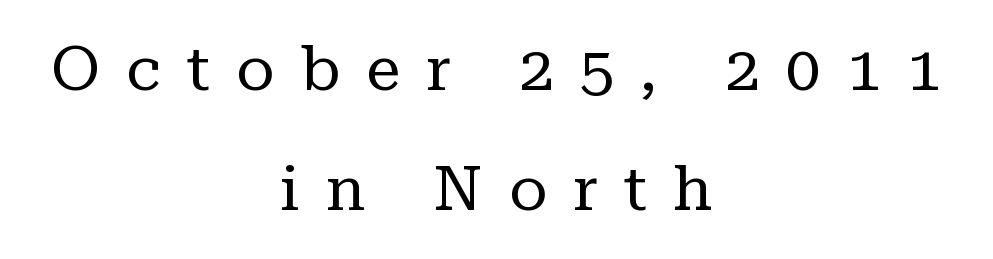
The image shows 62 px regular-weight serif type, upright; set centered, loose line spacing (1.94x), unusually wide letter spacing (+0.42 em), not underlined; low stroke contrast and a medium x-height.
